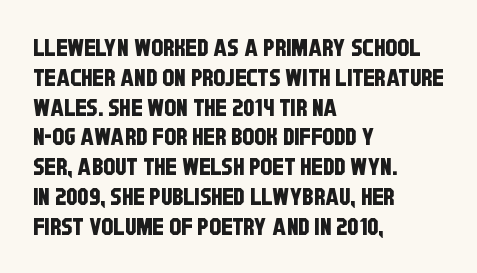
Q: Is the text underlined? A: No.
Q: How is the paragraph aligned? A: Left-aligned.
Q: Is the spacing between letters normal or unusually wide? A: Normal.
